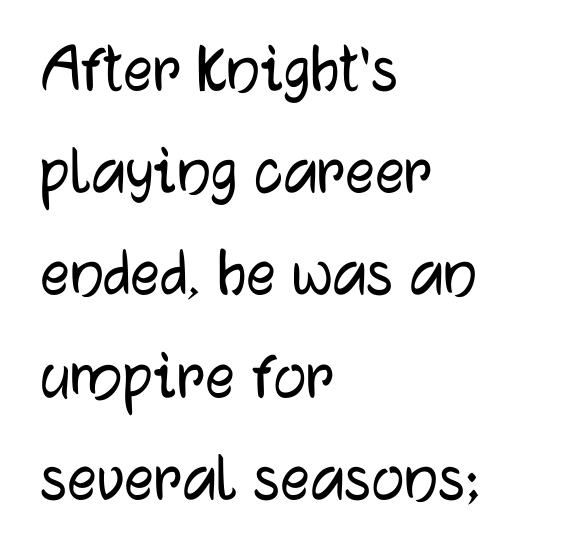
In terms of letterspacing, this is plain default setting. To sum up the face: it is a sans, with no serifs. The letters advance in unequal steps, a hallmark of proportional type. Baseline-to-baseline distance is the conventional proportion of letter height. All the whitespace from short lines collects on the right.
